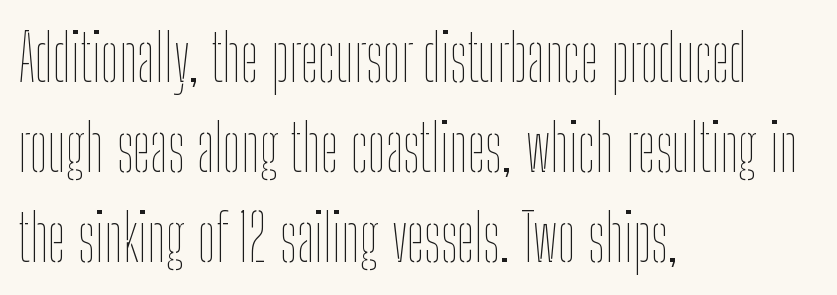
The image shows 64 px thin, condensed type, upright; set left-aligned, normal line spacing (1.41x), normal letter spacing, not underlined; low stroke contrast and a medium x-height.
